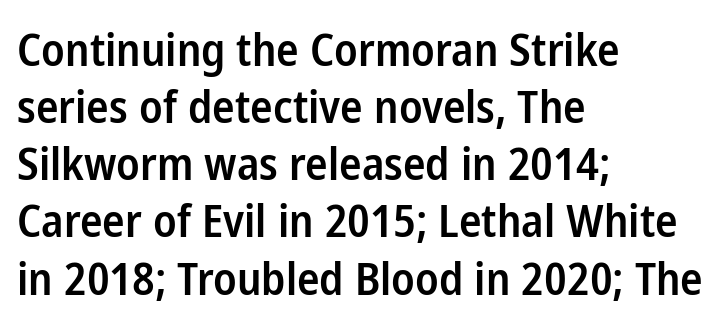
Q: Is the text bold? A: Semi-bold.
Q: Is the text italic (slanted)? A: No, it is upright.
Q: Is the typeface a serif or a sans-serif typeface? A: Sans-serif.
Q: Is the text underlined? A: No.
Q: How is the paragraph aligned? A: Left-aligned.
Q: Is the spacing between letters normal or unusually wide? A: Normal.
Q: Is the spacing between lines tight, normal or loose? A: Normal.
Q: Width (condensed, normal, or wide)? A: Condensed.
Q: Stroke contrast? A: Low.
Q: x-height? A: Medium.
Q: Monospaced? A: No.
